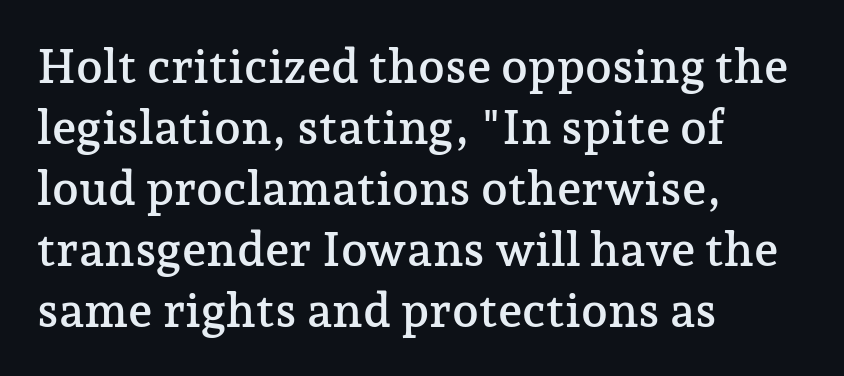
Q: Is the text italic (slanted)? A: No, it is upright.
Q: Is the typeface a serif or a sans-serif typeface? A: Serif.
Q: Is the text underlined? A: No.
Q: How is the paragraph aligned? A: Left-aligned.
Q: Is the spacing between letters normal or unusually wide? A: Normal.
Q: Is the spacing between lines tight, normal or loose? A: Normal.
Q: Width (condensed, normal, or wide)? A: Normal.
Q: Stroke contrast? A: Low.
Q: x-height? A: Medium.
Q: Monospaced? A: No.
